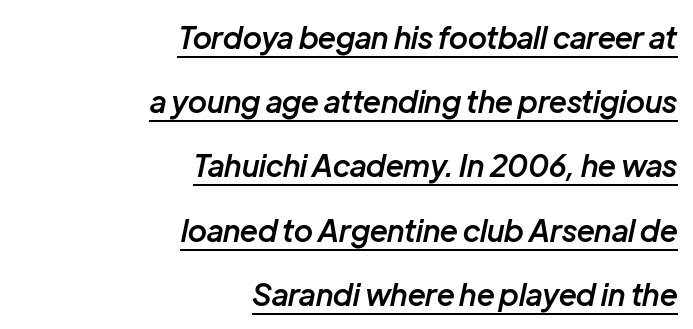
{"italic": "yes", "lean": "right", "slant_degrees": 12, "bold": "semi", "weight": "semibold", "width": "normal", "stroke_contrast": "low", "x_height": "medium", "monospaced": "no", "underline": "yes", "align": "right", "line_spacing": "loose", "line_spacing_ratio": 2.14, "letter_spacing": "normal", "letter_spacing_em": 0.0, "glyph_px": 30}
